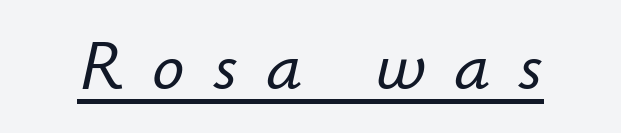
Q: Is the text italic (slanted)? A: Yes, it leans right by about 12 degrees.
Q: Is the text underlined? A: Yes.
Q: Is the spacing between letters normal or unusually wide? A: Unusually wide.
Q: Width (condensed, normal, or wide)? A: Normal.
Q: Stroke contrast? A: Low.
Q: x-height? A: Small.
Q: Monospaced? A: No.
